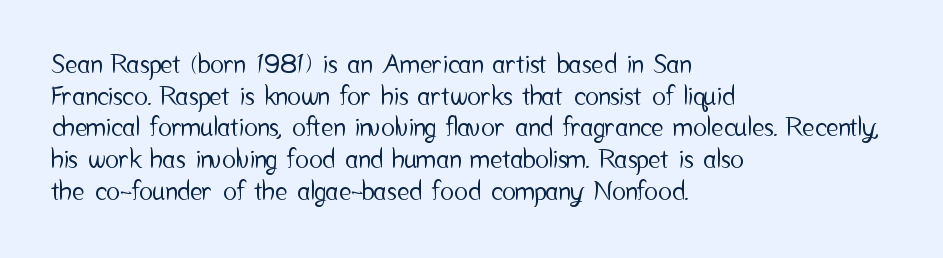
The lettering stays uniformly vertical, giving the passage a roman look. The baseline area is clear. The setting favours the left margin, as ordinary paragraphs usually do. These lines keep a tight, regular rhythm from letter to letter.
